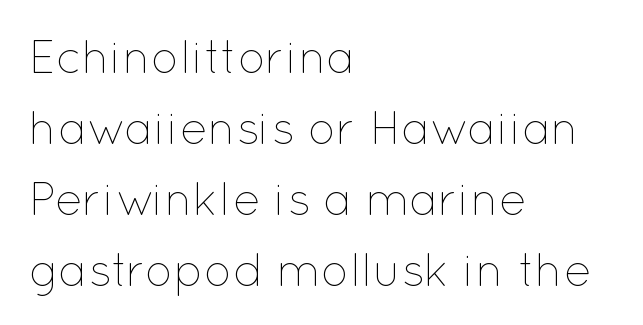
The lines in this sample share a left origin and differ only in where they stop. Honestly, there is no underline to notice here at all. Vertical strokes here are truly vertical. Is the type heavy? It reads as light-to-regular instead. Looks like regular typesetting: each glyph gets only the width it needs. Each word holds together tightly as a unit, with standard inter-letter gaps.
